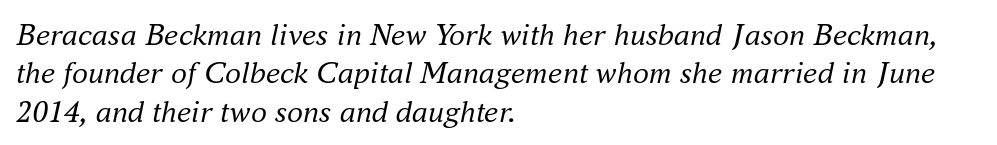
The image shows 32 px regular-weight serif type, italic (leaning right); set left-aligned, line spacing 1.2x, normal letter spacing, not underlined; medium stroke contrast and a small x-height.
